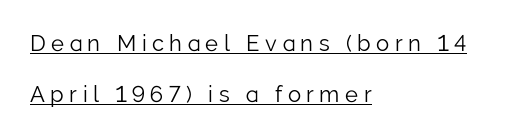
The image shows 22 px text type, upright; set left-aligned, loose line spacing (2.32x), unusually wide letter spacing (+0.25 em), underlined.
